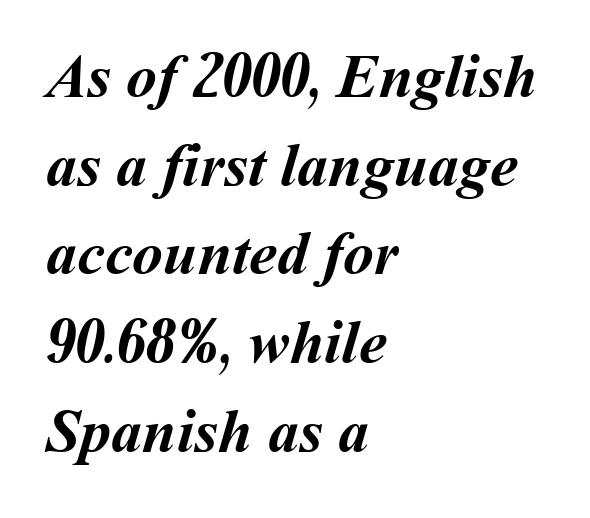
Q: Is the text bold? A: Yes.
Q: Is the text underlined? A: No.
Q: How is the paragraph aligned? A: Left-aligned.
Q: Is the spacing between letters normal or unusually wide? A: Normal.
Q: Is the spacing between lines tight, normal or loose? A: Normal.
Q: Width (condensed, normal, or wide)? A: Normal.
Q: Stroke contrast? A: Medium.
Q: x-height? A: Medium.
Q: Monospaced? A: No.
